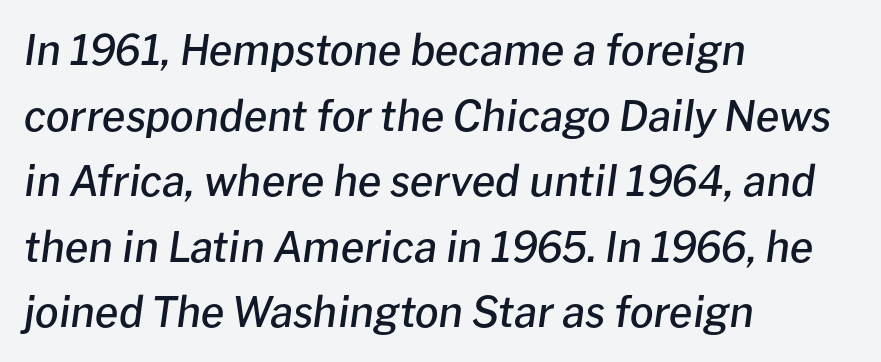
The image shows 42 px semibold type, italic (leaning right); set left-aligned, normal line spacing (1.56x), normal letter spacing, not underlined; low stroke contrast and a medium x-height.
